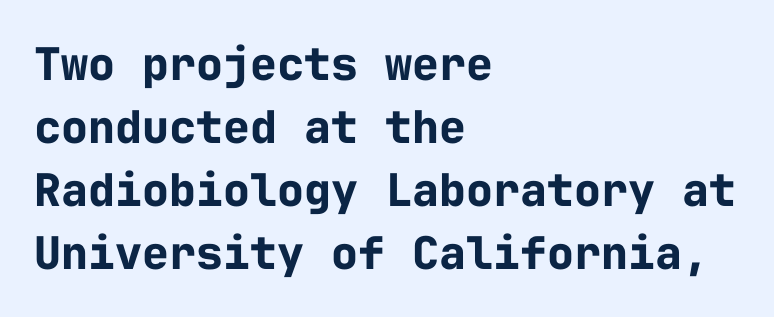
Q: Is the text bold? A: Yes.
Q: Is the text italic (slanted)? A: No, it is upright.
Q: Is the typeface a serif or a sans-serif typeface? A: Sans-serif.
Q: Is the text underlined? A: No.
Q: How is the paragraph aligned? A: Left-aligned.
Q: Is the spacing between letters normal or unusually wide? A: Normal.
Q: Is the spacing between lines tight, normal or loose? A: Normal.
Q: Width (condensed, normal, or wide)? A: Normal.
Q: Stroke contrast? A: Low.
Q: x-height? A: Medium.
Q: Monospaced? A: Yes.
